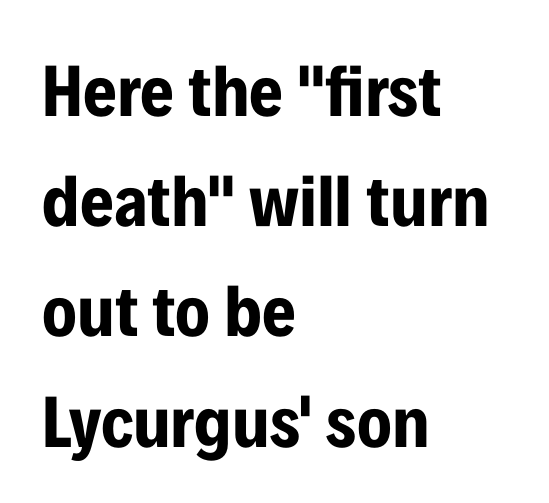
Q: Is the text bold? A: Yes.
Q: Is the text italic (slanted)? A: No, it is upright.
Q: Is the typeface a serif or a sans-serif typeface? A: Sans-serif.
Q: Is the text underlined? A: No.
Q: How is the paragraph aligned? A: Left-aligned.
Q: Is the spacing between letters normal or unusually wide? A: Normal.
Q: Is the spacing between lines tight, normal or loose? A: Normal.
Q: Width (condensed, normal, or wide)? A: Condensed.
Q: Stroke contrast? A: Low.
Q: x-height? A: Medium.
Q: Monospaced? A: No.
